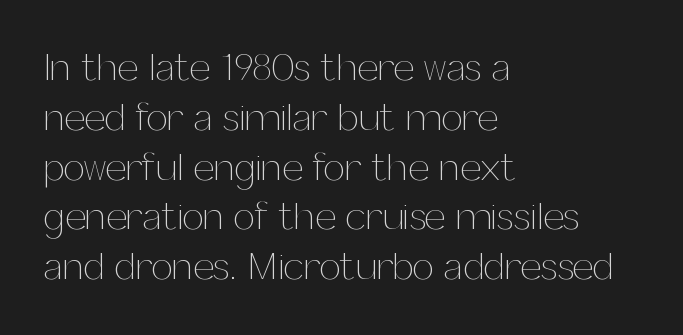
Q: Is the text bold? A: No.
Q: Is the text italic (slanted)? A: No, it is upright.
Q: Is the text underlined? A: No.
Q: How is the paragraph aligned? A: Left-aligned.
Q: Is the spacing between letters normal or unusually wide? A: Normal.
Q: Is the spacing between lines tight, normal or loose? A: Normal.
Q: Width (condensed, normal, or wide)? A: Normal.
Q: Stroke contrast? A: Medium.
Q: x-height? A: Medium.
Q: Monospaced? A: No.
